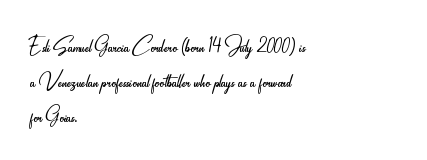
Q: Is the text bold? A: No.
Q: Is the text italic (slanted)? A: Yes.
Q: Is the typeface a serif or a sans-serif typeface? A: Sans-serif.
Q: Is the text underlined? A: No.
Q: How is the paragraph aligned? A: Left-aligned.
Q: Is the spacing between letters normal or unusually wide? A: Normal.
Q: Width (condensed, normal, or wide)? A: Condensed.
Q: Stroke contrast? A: Low.
Q: x-height? A: Small.
Q: Monospaced? A: No.
